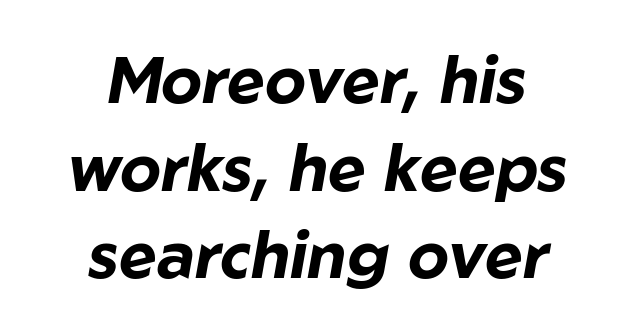
Q: Is the text bold? A: Yes.
Q: Is the text italic (slanted)? A: Yes, it leans right by about 10 degrees.
Q: Is the text underlined? A: No.
Q: How is the paragraph aligned? A: Centered.
Q: Is the spacing between letters normal or unusually wide? A: Normal.
Q: Is the spacing between lines tight, normal or loose? A: Normal.
Q: Width (condensed, normal, or wide)? A: Normal.
Q: Stroke contrast? A: Low.
Q: x-height? A: Medium.
Q: Monospaced? A: No.
